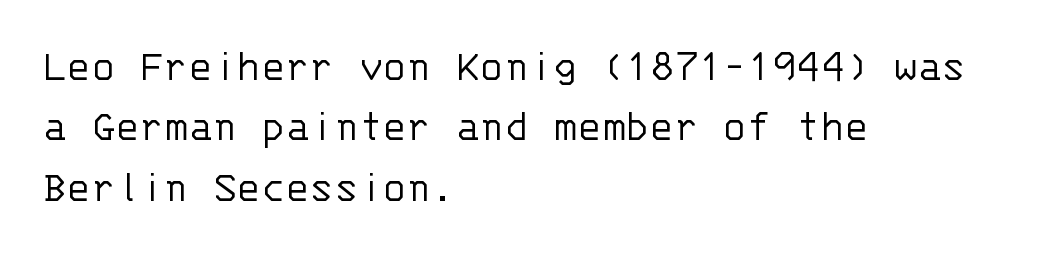
No word sits above an underline. This rendering employs a face without finishing strokes, i.e., a sans-serif. Do the characters align in a grid? Yes, the font is monospaced. Normally led — the rows are evenly, conventionally spaced.
